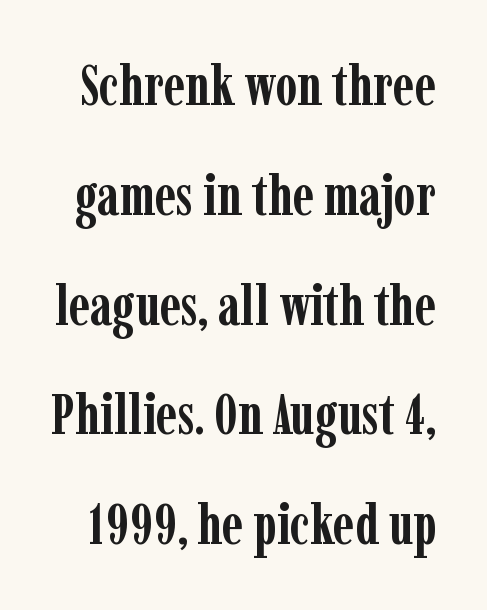
{"serif": "yes", "italic": "no", "bold": "yes", "weight": "semibold", "width": "condensed", "stroke_contrast": "low", "x_height": "medium", "monospaced": "no", "underline": "no", "line_spacing": "loose", "line_spacing_ratio": 1.96, "letter_spacing": "normal", "letter_spacing_em": 0.0, "glyph_px": 56}
